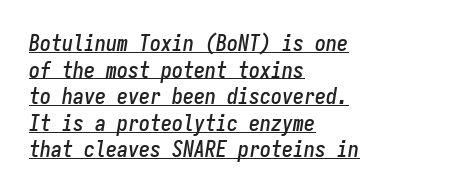
Tall strokes in this sample are angled rather than plumb. There is no visible air inserted between adjacent glyphs. The face used here appears with an underline applied. Alignment: flush left.
